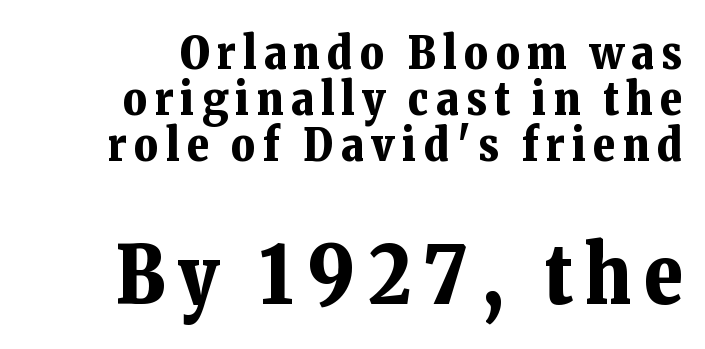
{"serif": "yes", "italic": "no", "bold": "yes", "weight": "bold", "width": "normal", "stroke_contrast": "low", "x_height": "medium", "monospaced": "no", "underline": "no", "align": "right", "line_spacing": "tight", "line_spacing_ratio": 1.0, "larger_block": "second", "size_ratio": 1.74, "glyph_px": 80}
